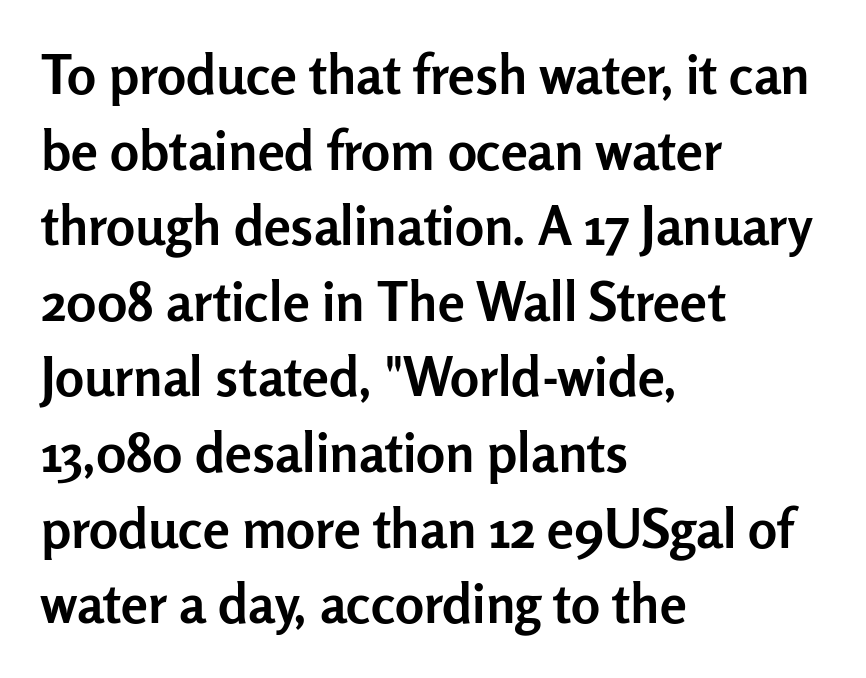
{"serif": "no", "italic": "no", "bold": "yes", "weight": "semibold", "width": "normal", "stroke_contrast": "low", "x_height": "medium", "monospaced": "no", "underline": "no", "align": "left", "line_spacing": "normal", "line_spacing_ratio": 1.4, "letter_spacing": "normal", "letter_spacing_em": 0.0, "glyph_px": 54}
